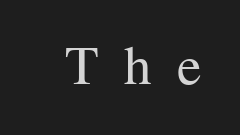
Ink coverage per letter is moderate at most. The glyphs in this specimen are seriffed. The line texture is sparse and dotted thanks to wide tracking. Posture: upright roman.
